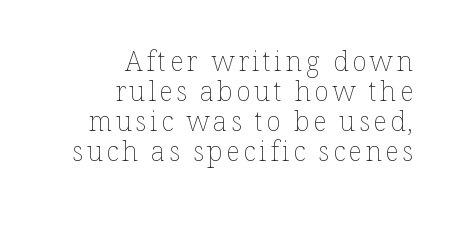
{"italic": "no", "bold": "no", "underline": "no", "align": "right", "line_spacing": "tight", "line_spacing_ratio": 1.11, "glyph_px": 27}
